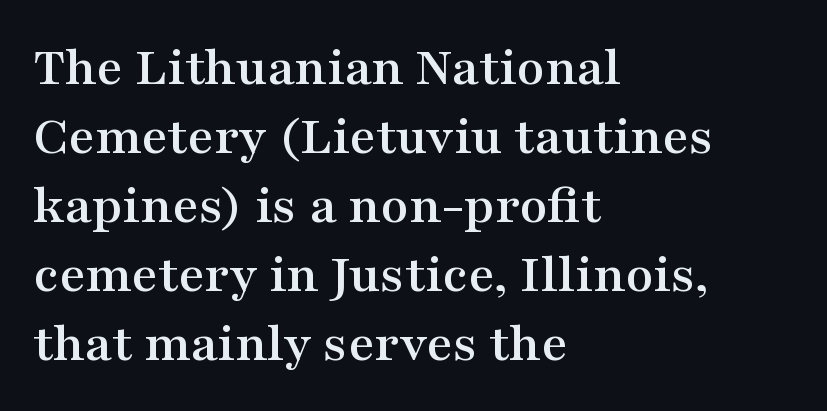
The paragraph has a hard left edge and a soft right edge. Every character sits straight up, as roman type does. This sample has the flowing, uneven cadence of proportional lettering. Nobody touched the tracking dial on this one.
